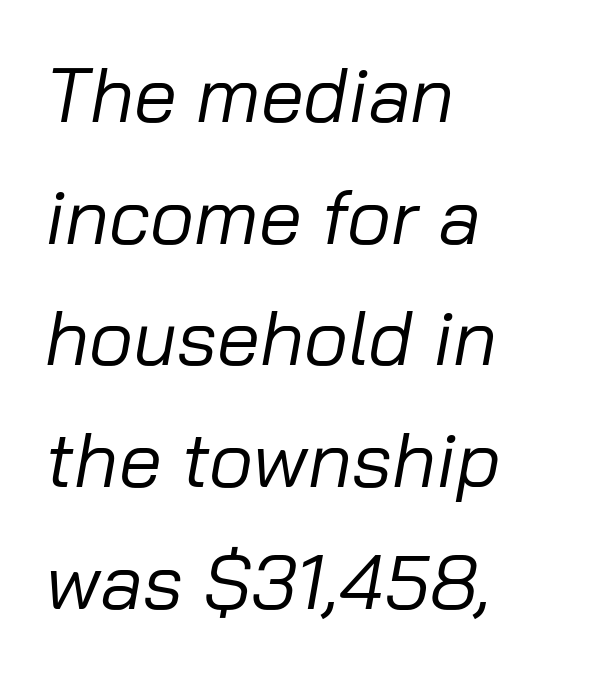
{"italic": "yes", "lean": "right", "slant_degrees": 10, "bold": "no", "weight": "regular", "width": "normal", "stroke_contrast": "low", "x_height": "medium", "monospaced": "no", "underline": "no", "align": "left", "line_spacing": "normal", "line_spacing_ratio": 1.58, "letter_spacing": "normal", "letter_spacing_em": 0.0, "glyph_px": 77}
